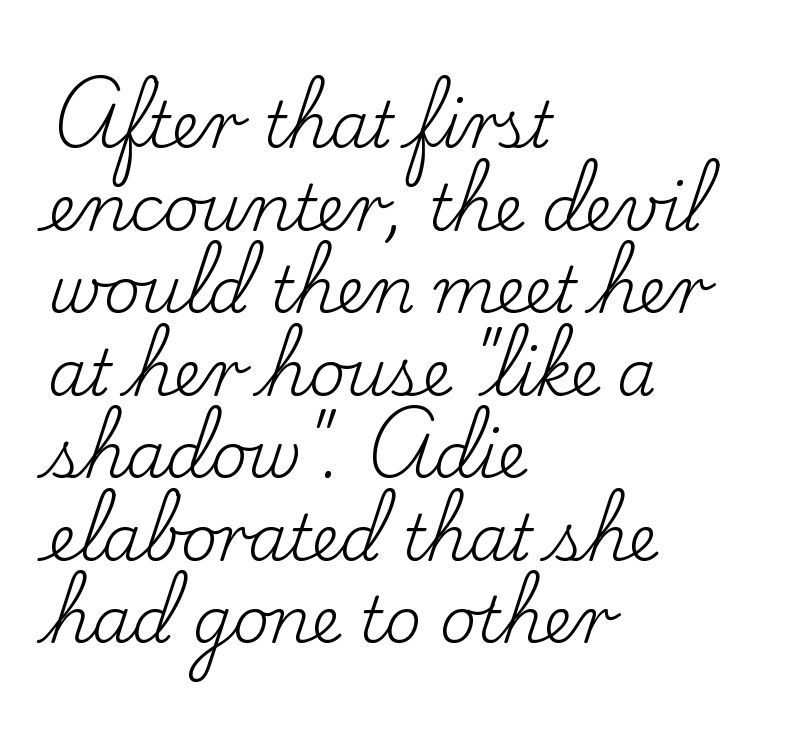
Q: Is the text bold? A: No.
Q: Is the text italic (slanted)? A: Yes.
Q: Is the typeface a serif or a sans-serif typeface? A: Serif.
Q: Is the text underlined? A: No.
Q: How is the paragraph aligned? A: Left-aligned.
Q: Is the spacing between letters normal or unusually wide? A: Normal.
Q: Is the spacing between lines tight, normal or loose? A: Normal.
Q: Width (condensed, normal, or wide)? A: Normal.
Q: Stroke contrast? A: Low.
Q: x-height? A: Small.
Q: Monospaced? A: No.
